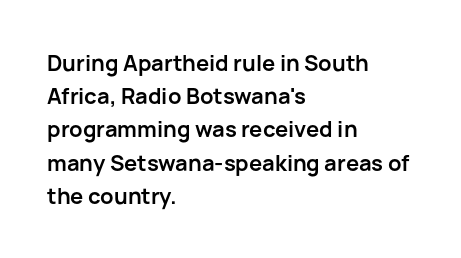
The image shows 22 px bold type, upright; set left-aligned, normal line spacing (1.51x), normal letter spacing, not underlined.
